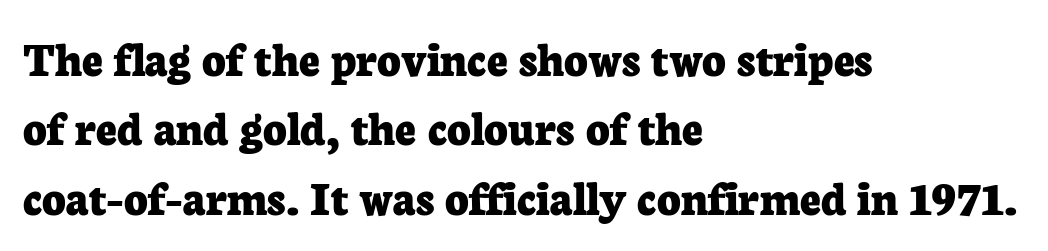
The image shows 51 px bold serif type, upright; set left-aligned, normal line spacing (1.36x), normal letter spacing, not underlined; low stroke contrast and a medium x-height.
